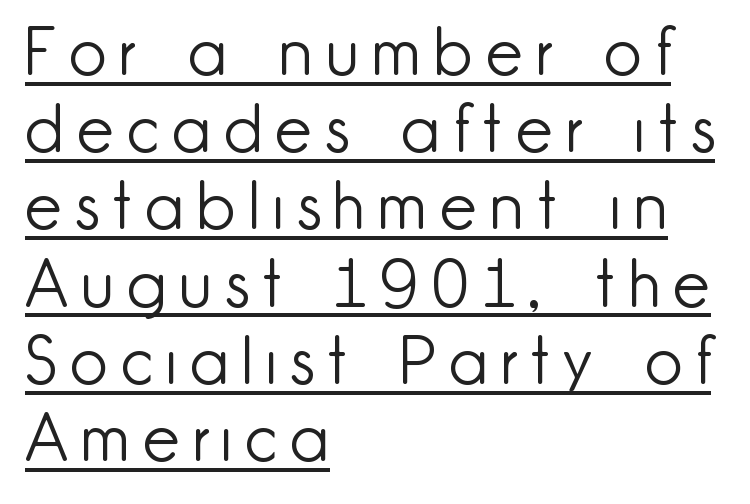
The image shows 66 px light sans-serif type, upright; set left-aligned, line spacing 1.17x, unusually wide letter spacing (+0.2 em), underlined; low stroke contrast and a small x-height.
